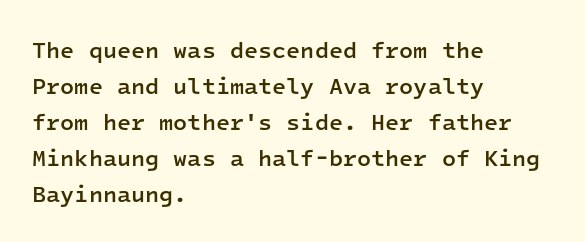
{"italic": "no", "bold": "semi", "underline": "no", "align": "left", "line_spacing": "normal", "line_spacing_ratio": 1.57, "letter_spacing": "normal", "letter_spacing_em": 0.0, "glyph_px": 23}
